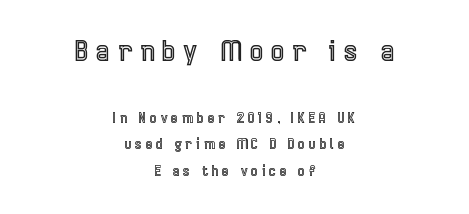
{"italic": "no", "width": "condensed", "x_height": "medium", "monospaced": "no", "underline": "no", "align": "center", "line_spacing_ratio": 1.88, "letter_spacing": "wide", "letter_spacing_em": 0.29, "larger_block": "first", "size_ratio": 2.0, "glyph_px": 28}
